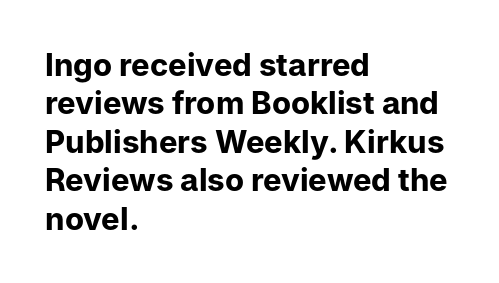
{"serif": "no", "italic": "no", "bold": "yes", "weight": "bold", "width": "normal", "stroke_contrast": "low", "x_height": "medium", "monospaced": "no", "underline": "no", "align": "left", "line_spacing_ratio": 1.24, "letter_spacing": "normal", "letter_spacing_em": 0.0, "glyph_px": 31}
